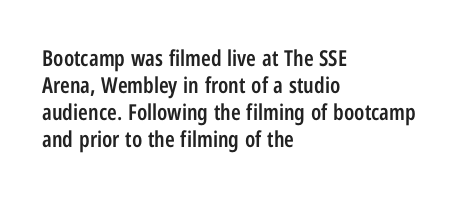
The gap between lines stays unmarked. Casual observation: everything's shoved over to the left. The glyphs have the mass of a demibold cut, below bold. The lettering stays uniformly vertical, giving the passage a roman look. Honestly, the letter spacing is just normal — you wouldn't notice it.
